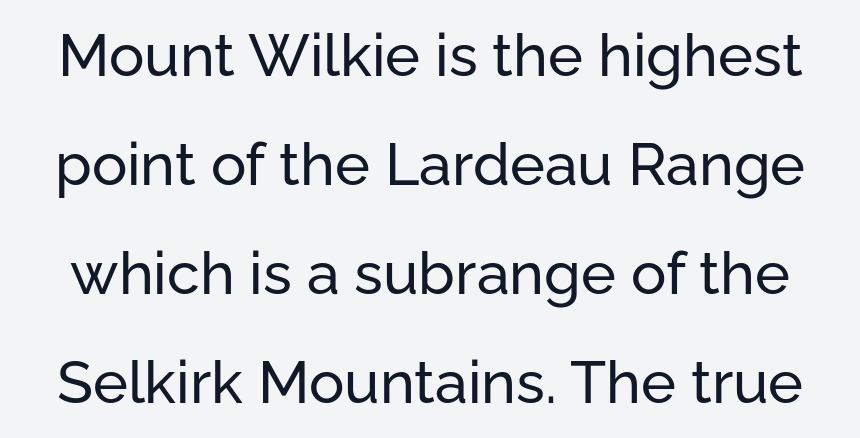
Q: Is the text italic (slanted)? A: No, it is upright.
Q: Is the typeface a serif or a sans-serif typeface? A: Sans-serif.
Q: Is the text underlined? A: No.
Q: Is the spacing between letters normal or unusually wide? A: Normal.
Q: Width (condensed, normal, or wide)? A: Normal.
Q: Stroke contrast? A: Low.
Q: x-height? A: Medium.
Q: Monospaced? A: No.
